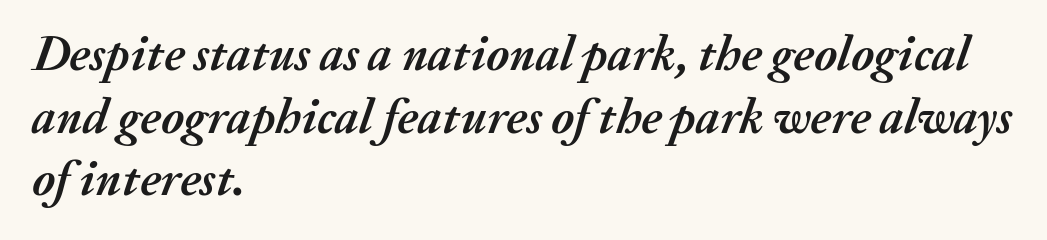
Q: Is the text bold? A: Yes.
Q: Is the text italic (slanted)? A: Yes, it leans right by about 20 degrees.
Q: Is the text underlined? A: No.
Q: How is the paragraph aligned? A: Left-aligned.
Q: Is the spacing between letters normal or unusually wide? A: Normal.
Q: Is the spacing between lines tight, normal or loose? A: Normal.
Q: Width (condensed, normal, or wide)? A: Normal.
Q: Stroke contrast? A: Medium.
Q: x-height? A: Medium.
Q: Monospaced? A: No.
